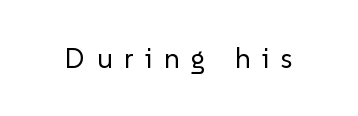
What kind of face is this? One without serifs — a sans. The horizontal fit of the characters is loose and conspicuously gappy. The type sits square on the baseline with zero lean. Check under the words: just untouched page. Is the type heavy? It reads as light-to-regular instead. Looks like regular typesetting: each glyph gets only the width it needs.
